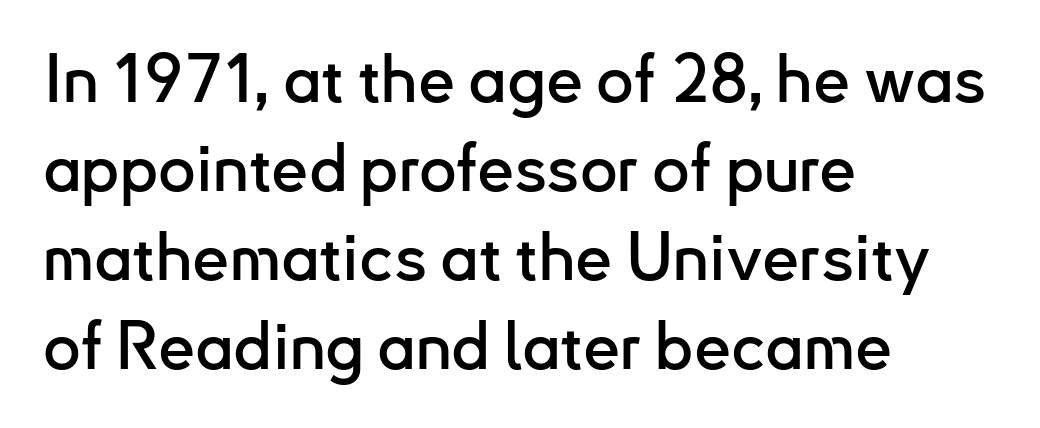
{"serif": "no", "italic": "no", "width": "normal", "stroke_contrast": "low", "x_height": "small", "monospaced": "no", "underline": "no", "align": "left", "line_spacing": "normal", "line_spacing_ratio": 1.35, "letter_spacing": "normal", "letter_spacing_em": 0.0, "glyph_px": 66}
